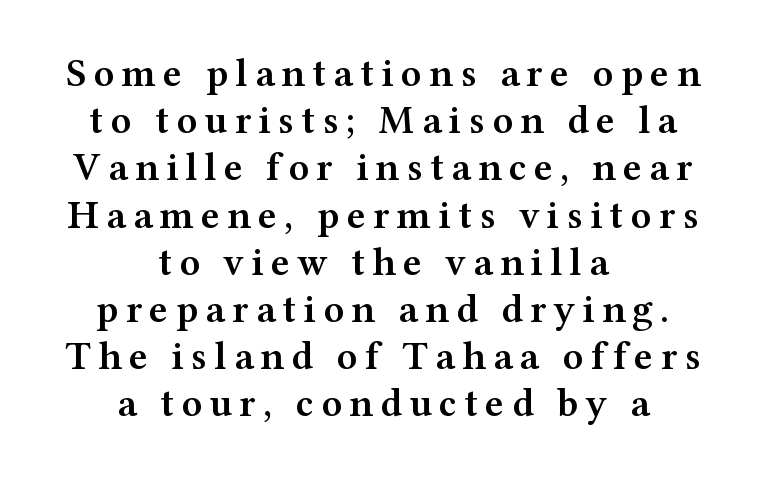
The image shows 40 px semibold, wide serif type, upright; set centered, line spacing 1.18x, not underlined; medium stroke contrast and a medium x-height.
